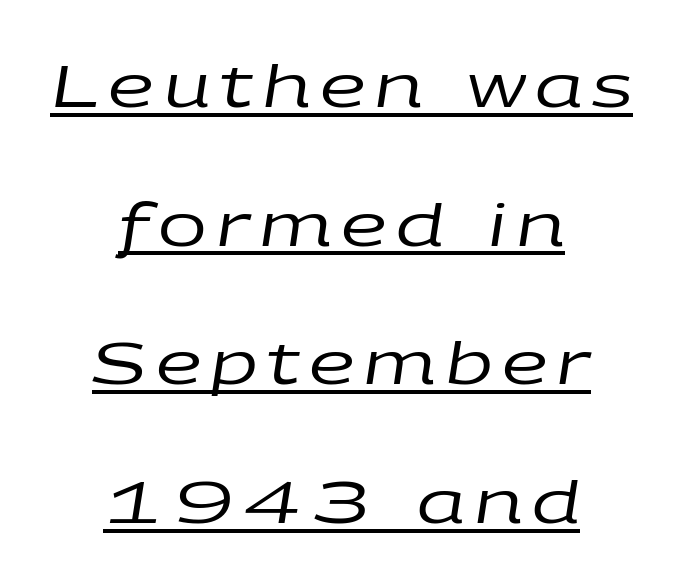
The image shows 58 px regular-weight, wide type, italic (leaning right); set centered, loose line spacing (2.39x), underlined; low stroke contrast and a large x-height.
